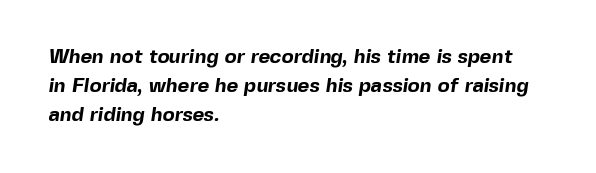
The image shows 20 px bold type; set left-aligned, normal line spacing (1.45x), normal letter spacing, not underlined.
